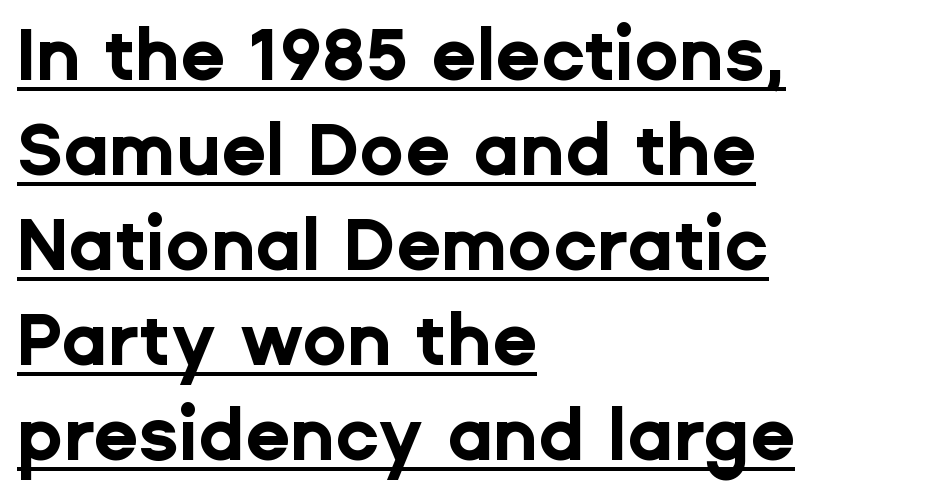
The image shows 73 px bold sans-serif type, upright; set left-aligned, normal line spacing (1.3x), normal letter spacing, underlined; low stroke contrast and a medium x-height.
